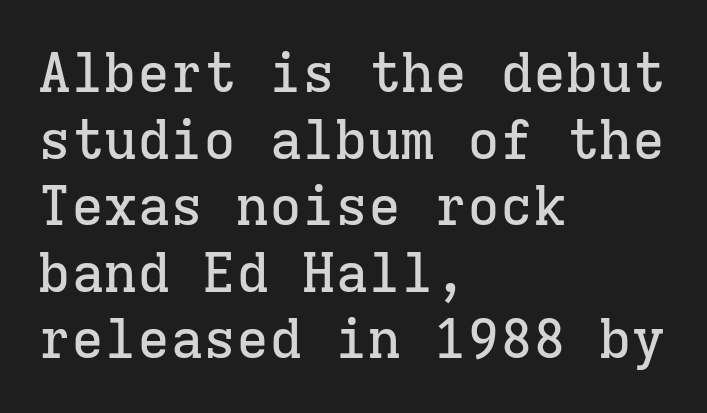
Q: Is the text italic (slanted)? A: No, it is upright.
Q: Is the typeface a serif or a sans-serif typeface? A: Serif.
Q: Is the text underlined? A: No.
Q: How is the paragraph aligned? A: Left-aligned.
Q: Is the spacing between letters normal or unusually wide? A: Normal.
Q: Width (condensed, normal, or wide)? A: Normal.
Q: Stroke contrast? A: Low.
Q: x-height? A: Medium.
Q: Monospaced? A: Yes.
